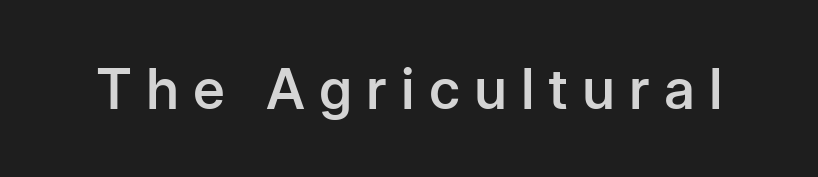
{"serif": "no", "italic": "no", "bold": "semi", "weight": "semibold", "width": "normal", "stroke_contrast": "low", "x_height": "medium", "monospaced": "no", "underline": "no", "letter_spacing": "wide", "letter_spacing_em": 0.25, "glyph_px": 56}
